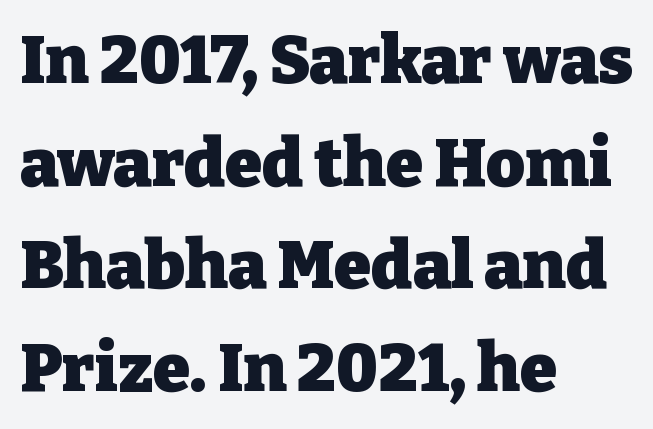
To sum up the face: it has serifs. How heavy is the stroke? Heavy — this is a bold. Is the letter spacing exaggerated? No — it looks like the ordinary default. Unmarked baselines from the first word to the last. How would I describe the line gaps? Plain and ordinary.
